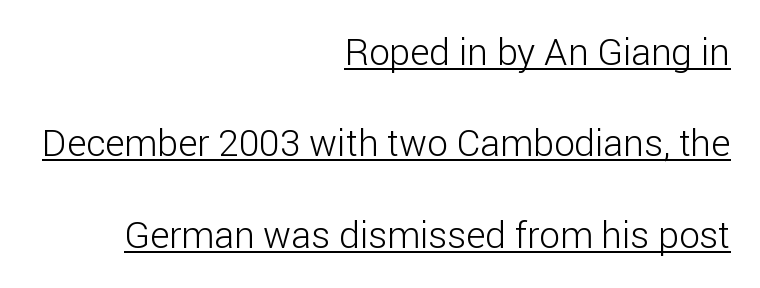
{"serif": "no", "italic": "no", "bold": "no", "weight": "light", "width": "normal", "stroke_contrast": "low", "x_height": "medium", "monospaced": "no", "underline": "yes", "align": "right", "line_spacing": "loose", "line_spacing_ratio": 2.47, "letter_spacing": "normal", "letter_spacing_em": 0.0, "glyph_px": 37}
